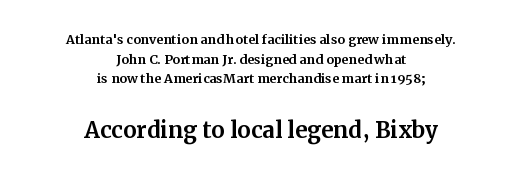
Tall strokes in this sample are plumb rather than angled. Centered paragraph, ragged on both sides. Block two is the big one; block one sits smaller above it. Yep, those are serifs on the letters. Each row of text sits above clean, open space. This sample has the flowing, uneven cadence of proportional lettering.
